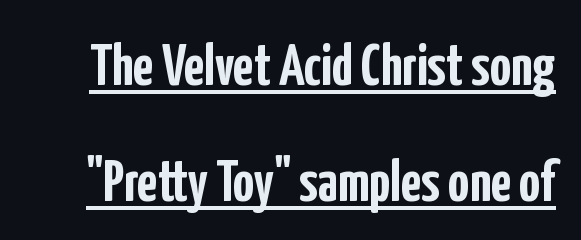
{"serif": "no", "italic": "no", "bold": "yes", "weight": "semibold", "width": "condensed", "stroke_contrast": "low", "x_height": "medium", "monospaced": "no", "underline": "yes", "line_spacing": "loose", "line_spacing_ratio": 1.97, "letter_spacing": "normal", "letter_spacing_em": 0.0, "glyph_px": 59}
